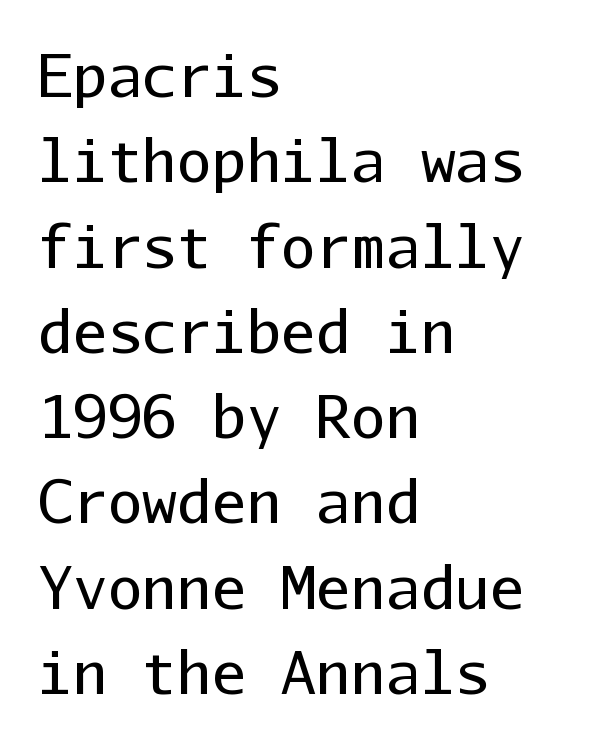
{"serif": "no", "italic": "no", "bold": "no", "weight": "regular", "width": "normal", "stroke_contrast": "low", "x_height": "medium", "monospaced": "yes", "underline": "no", "align": "left", "line_spacing": "normal", "line_spacing_ratio": 1.47, "letter_spacing": "normal", "letter_spacing_em": 0.0, "glyph_px": 58}
